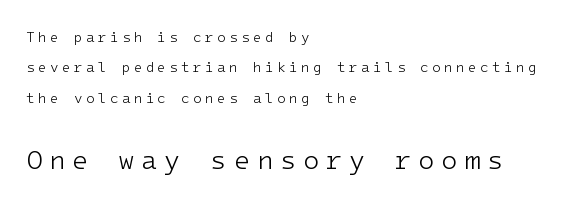
{"italic": "no", "bold": "no", "underline": "no", "align": "left", "line_spacing": "loose", "line_spacing_ratio": 2.17, "letter_spacing": "wide", "letter_spacing_em": 0.24, "larger_block": "second", "size_ratio": 1.93, "glyph_px": 27}
